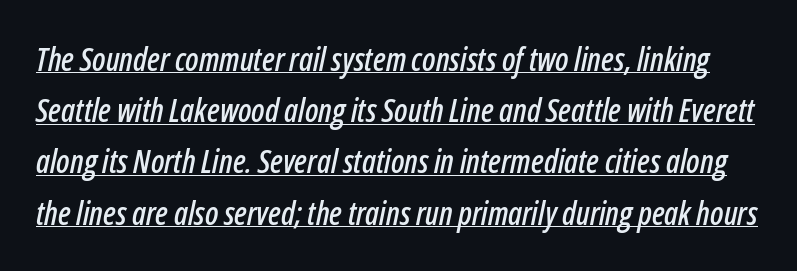
The image shows 32 px condensed type, italic (leaning right); set normal line spacing (1.6x), normal letter spacing, underlined; low stroke contrast and a medium x-height.
